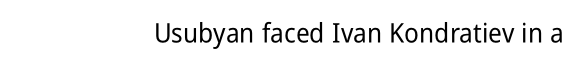
Each row of text sits above clean, open space. The face used here is rendered with its standard letterfit. Is there any slant? The stems are plumb. This sample is right-justified, so line beginnings fall wherever the words allow.
